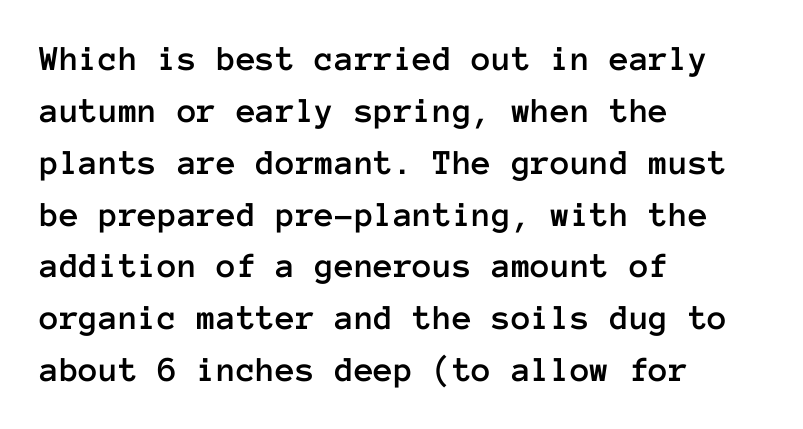
The image shows 36 px text type, upright, monospaced; set left-aligned, normal line spacing (1.44x), normal letter spacing, not underlined; low stroke contrast and a medium x-height.
